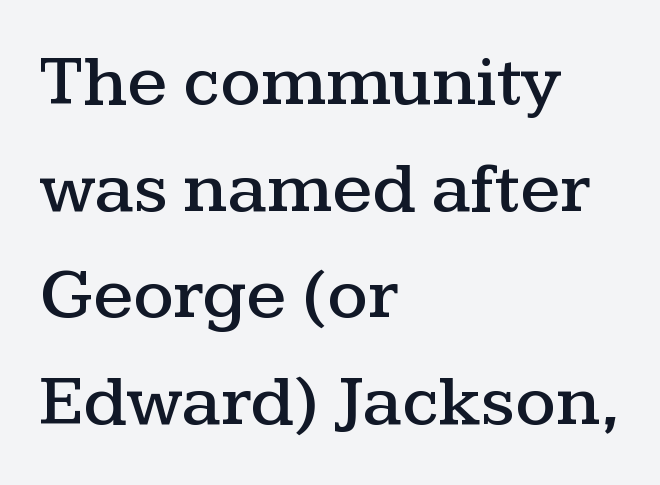
The image shows 72 px wide serif type, upright; set left-aligned, normal line spacing (1.48x), normal letter spacing, not underlined; medium stroke contrast and a medium x-height.
